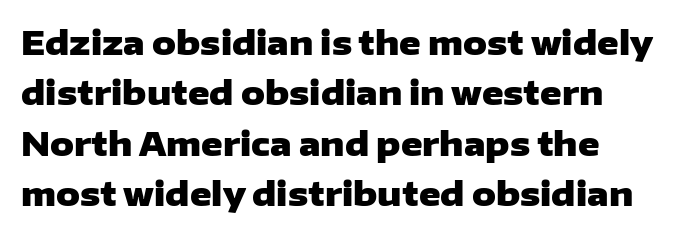
The image shows 33 px heavy, wide sans-serif type, upright; set normal line spacing (1.53x), normal letter spacing, not underlined; low stroke contrast and a medium x-height.
